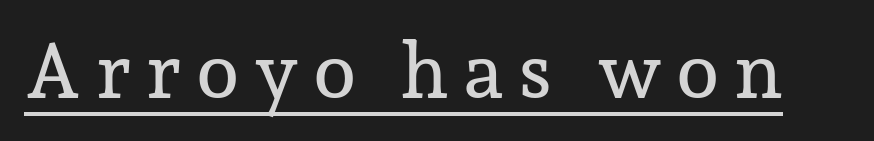
The image shows 78 px serif type, upright; set underlined; low stroke contrast and a medium x-height.
